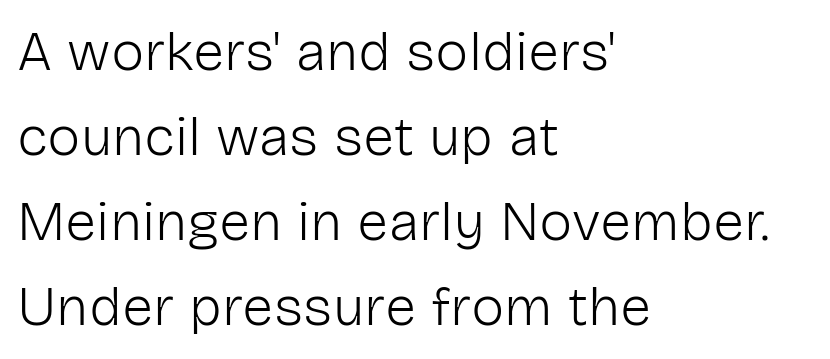
Q: Is the text bold? A: No.
Q: Is the text italic (slanted)? A: No, it is upright.
Q: Is the typeface a serif or a sans-serif typeface? A: Sans-serif.
Q: Is the text underlined? A: No.
Q: How is the paragraph aligned? A: Left-aligned.
Q: Is the spacing between letters normal or unusually wide? A: Normal.
Q: Is the spacing between lines tight, normal or loose? A: Normal.
Q: Width (condensed, normal, or wide)? A: Normal.
Q: Stroke contrast? A: Low.
Q: x-height? A: Medium.
Q: Monospaced? A: No.
